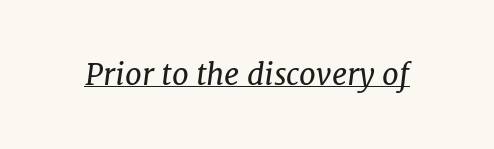
Underline: present. Inter-character spacing is left at the font's built-in metrics. It's the slanting kind of type. Compared with a typical body face, this is equally light or lighter still.
